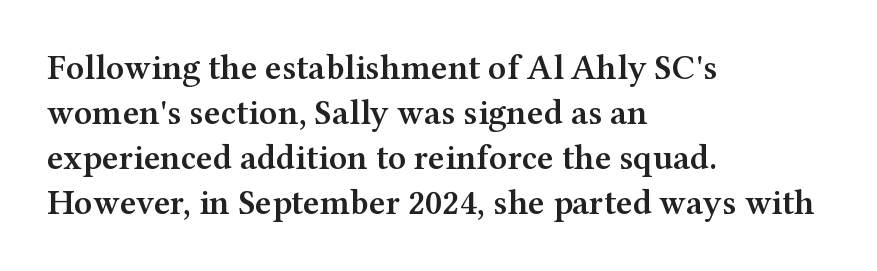
{"serif": "yes", "italic": "no", "bold": "semi", "weight": "semibold", "width": "wide", "stroke_contrast": "medium", "x_height": "medium", "monospaced": "no", "underline": "no", "align": "left", "line_spacing": "normal", "line_spacing_ratio": 1.29, "letter_spacing": "normal", "letter_spacing_em": 0.0, "glyph_px": 35}
